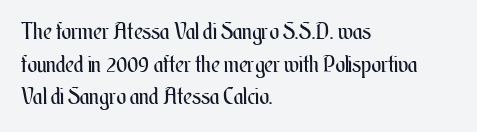
The image shows 23 px text type, upright; set left-aligned, normal line spacing (1.42x), normal letter spacing, not underlined.
